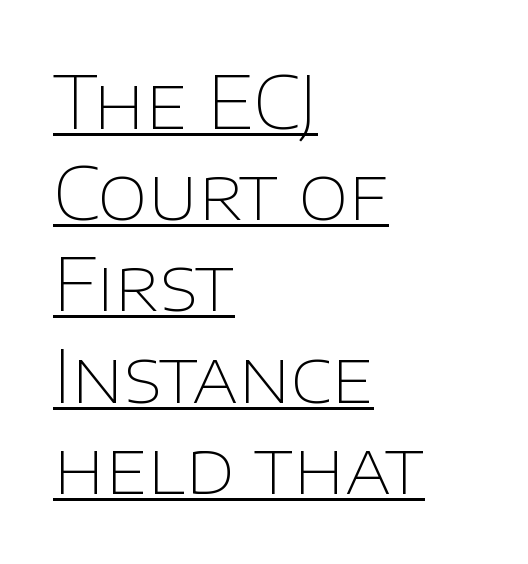
{"serif": "no", "italic": "no", "bold": "no", "weight": "thin", "width": "normal", "stroke_contrast": "low", "x_height": "large", "monospaced": "no", "underline": "yes", "align": "left", "line_spacing": "normal", "line_spacing_ratio": 1.25, "letter_spacing": "normal", "letter_spacing_em": 0.0, "glyph_px": 73}
